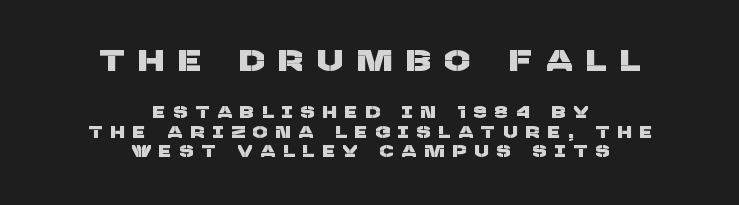
The image shows 30 px sans-serif type; set centered, tight line spacing (1.14x), unusually wide letter spacing (+0.5 em), not underlined; the first (top) block is 1.76x larger; low stroke contrast and a large x-height.
